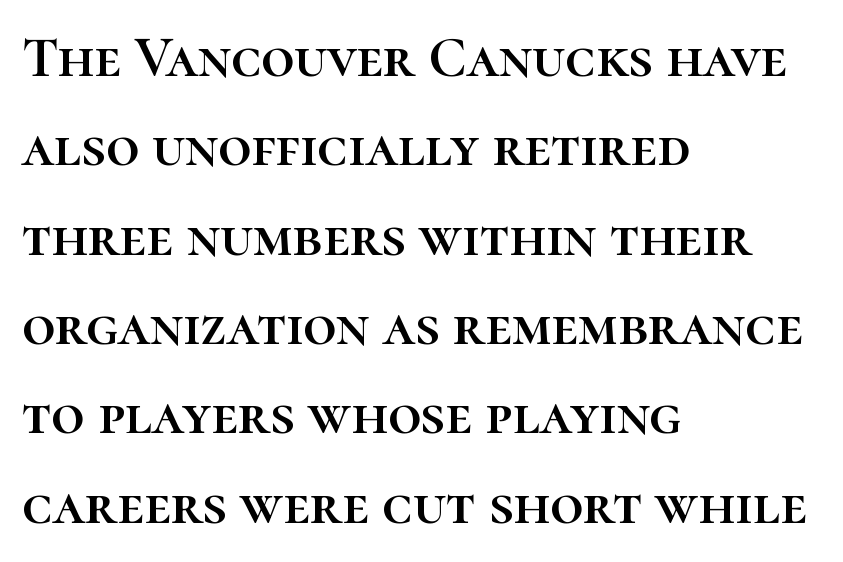
Q: Is the text italic (slanted)? A: No, it is upright.
Q: Is the text underlined? A: No.
Q: How is the paragraph aligned? A: Left-aligned.
Q: Is the spacing between letters normal or unusually wide? A: Normal.
Q: Is the spacing between lines tight, normal or loose? A: Normal.
Q: Width (condensed, normal, or wide)? A: Normal.
Q: Stroke contrast? A: High.
Q: x-height? A: Medium.
Q: Monospaced? A: No.
